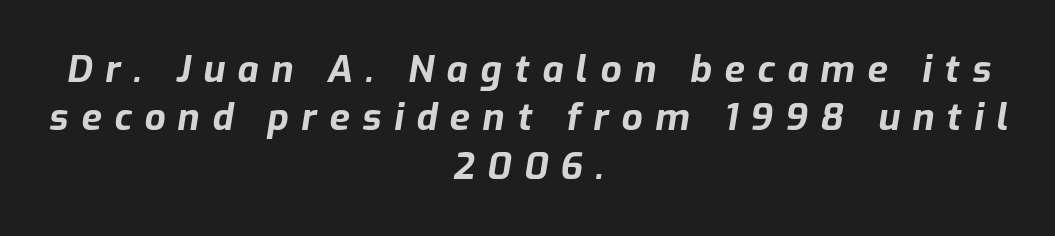
The image shows 37 px bold type, italic (leaning right); set centered, normal line spacing (1.31x), unusually wide letter spacing (+0.34 em), not underlined; low stroke contrast and a medium x-height.
